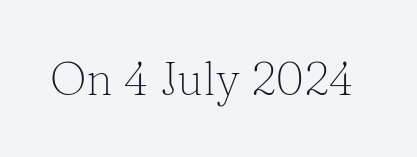
Q: Is the text bold? A: No.
Q: Is the text italic (slanted)? A: No, it is upright.
Q: Is the typeface a serif or a sans-serif typeface? A: Serif.
Q: Is the text underlined? A: No.
Q: Is the spacing between letters normal or unusually wide? A: Normal.
Q: Width (condensed, normal, or wide)? A: Normal.
Q: Stroke contrast? A: Medium.
Q: x-height? A: Medium.
Q: Monospaced? A: No.
